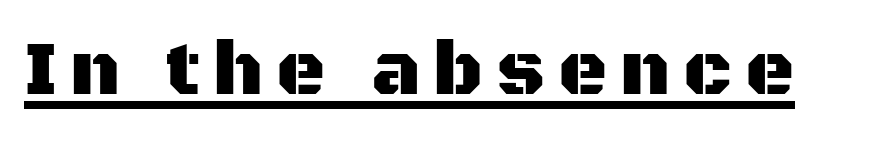
Q: Is the text italic (slanted)? A: No, it is upright.
Q: Is the typeface a serif or a sans-serif typeface? A: Sans-serif.
Q: Is the text underlined? A: Yes.
Q: Width (condensed, normal, or wide)? A: Normal.
Q: Stroke contrast? A: Medium.
Q: x-height? A: Large.
Q: Monospaced? A: No.
